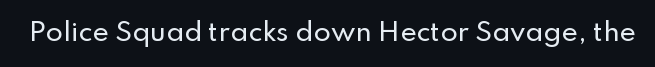
Q: Is the text italic (slanted)? A: No, it is upright.
Q: Is the text underlined? A: No.
Q: Is the spacing between letters normal or unusually wide? A: Normal.
